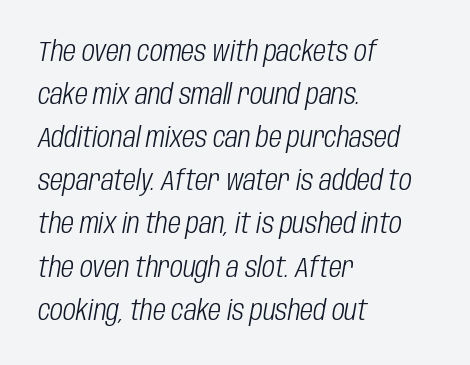
Q: Is the text bold? A: No.
Q: Is the text italic (slanted)? A: Yes, it leans right by about 10 degrees.
Q: Is the text underlined? A: No.
Q: How is the paragraph aligned? A: Left-aligned.
Q: Is the spacing between letters normal or unusually wide? A: Normal.
Q: Is the spacing between lines tight, normal or loose? A: Normal.
Q: Width (condensed, normal, or wide)? A: Condensed.
Q: Stroke contrast? A: Low.
Q: x-height? A: Large.
Q: Monospaced? A: No.
